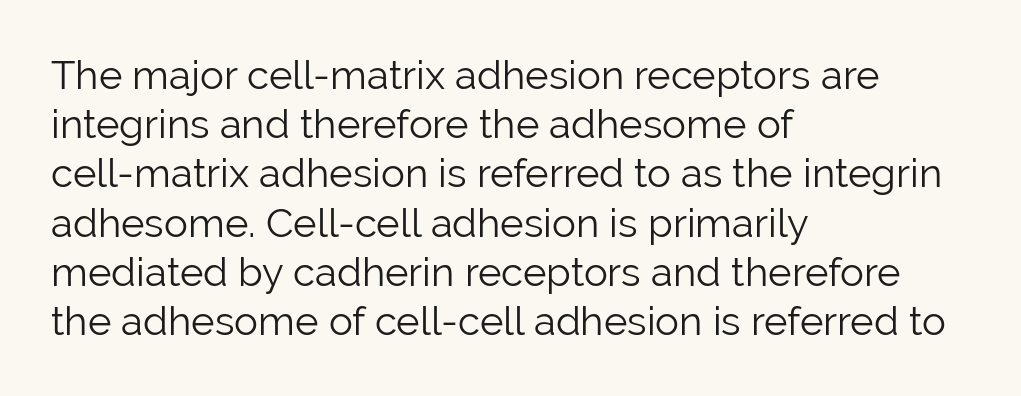
Inter-character spacing is left at the font's built-in metrics. Do the characters align in a grid? No, the font is proportional. The font's upright variant was chosen for this text. A bare baseline throughout the passage. Bold? No — there's no thickening of the strokes. The typeface chosen for these lines omits serifs.
